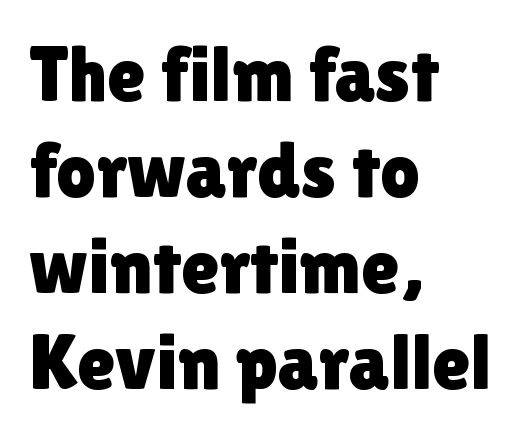
The image shows 78 px sans-serif type, upright; set left-aligned, line spacing 1.23x, normal letter spacing, not underlined; a medium x-height.
